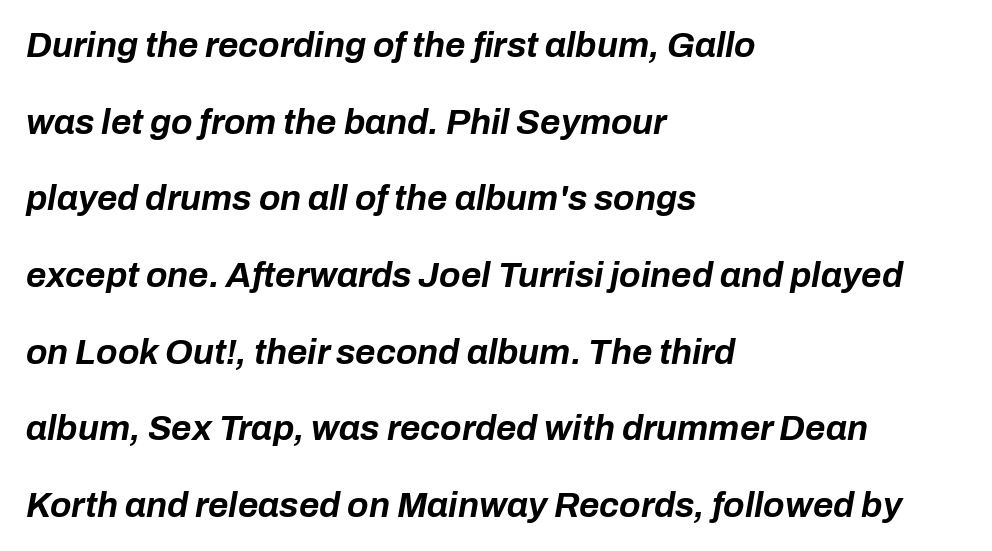
{"italic": "yes", "lean": "right", "slant_degrees": 10, "bold": "yes", "weight": "bold", "width": "normal", "stroke_contrast": "low", "x_height": "medium", "monospaced": "no", "underline": "no", "align": "left", "line_spacing": "loose", "line_spacing_ratio": 2.19, "letter_spacing": "normal", "letter_spacing_em": 0.0, "glyph_px": 35}
